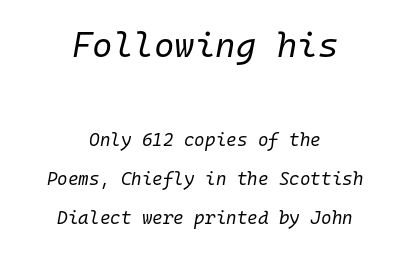
Of the two passages, the one on top uses the larger point size. Slanted lettering throughout. The space directly below the letters is spotless. Tracking here is standard; glyphs follow each other at the usual distance.
